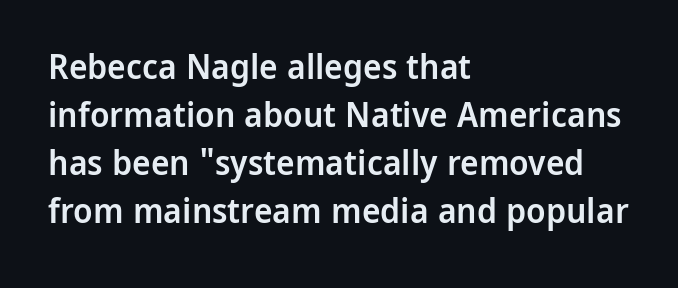
The image shows 35 px semibold sans-serif type, upright; set left-aligned, normal line spacing (1.37x), normal letter spacing, not underlined; low stroke contrast and a medium x-height.
